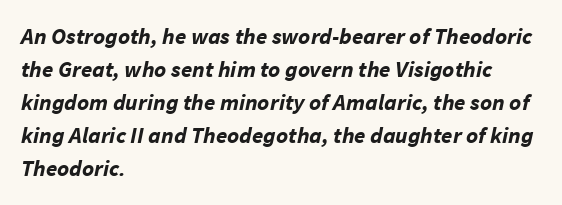
Q: Is the text bold? A: Yes.
Q: Is the text italic (slanted)? A: Yes, it leans right by about 11 degrees.
Q: Is the text underlined? A: No.
Q: How is the paragraph aligned? A: Left-aligned.
Q: Is the spacing between letters normal or unusually wide? A: Normal.
Q: Is the spacing between lines tight, normal or loose? A: Normal.
